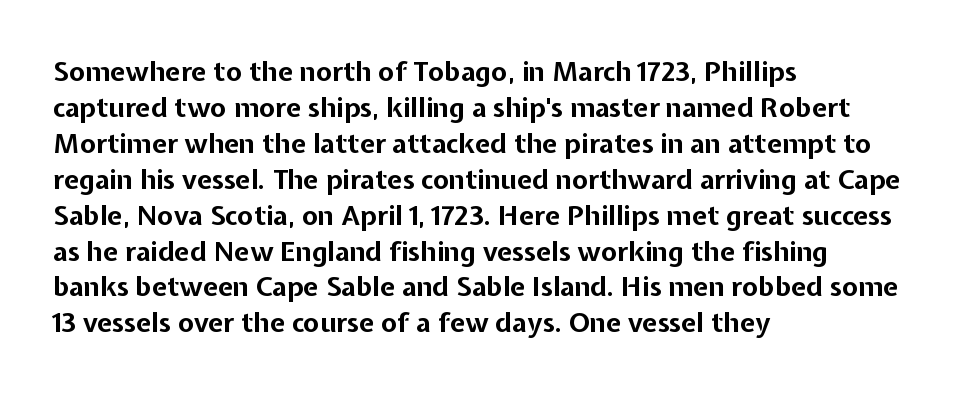
The image shows 27 px bold type, upright; set left-aligned, normal line spacing (1.33x), normal letter spacing, not underlined.
